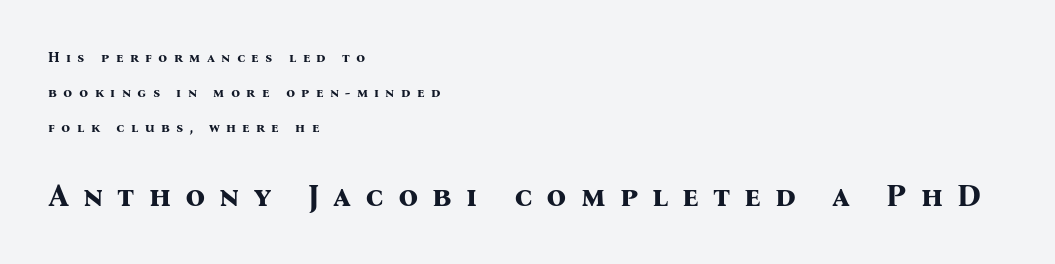
Q: Is the text bold? A: Yes.
Q: Is the text italic (slanted)? A: No, it is upright.
Q: Is the typeface a serif or a sans-serif typeface? A: Serif.
Q: Is the text underlined? A: No.
Q: How is the paragraph aligned? A: Left-aligned.
Q: Is the spacing between letters normal or unusually wide? A: Unusually wide.
Q: Is the spacing between lines tight, normal or loose? A: Loose.
Q: Which block of text is set in a larger size, the first (top) or the second (bottom)? A: The second (bottom) one.
Q: Width (condensed, normal, or wide)? A: Normal.
Q: Stroke contrast? A: Medium.
Q: x-height? A: Medium.
Q: Monospaced? A: No.
